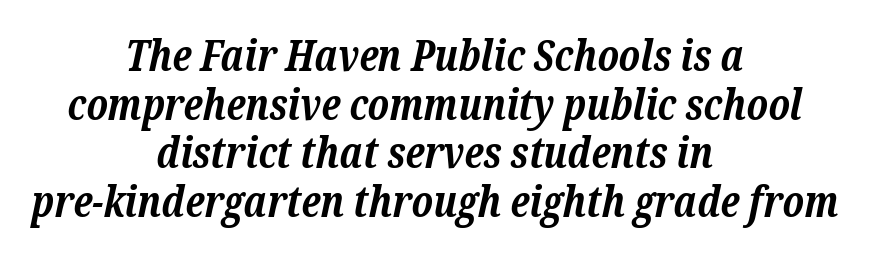
{"serif": "yes", "italic": "yes", "lean": "right", "slant_degrees": 12, "bold": "yes", "weight": "bold", "width": "normal", "stroke_contrast": "low", "x_height": "medium", "monospaced": "no", "underline": "no", "align": "center", "line_spacing": "tight", "line_spacing_ratio": 1.13, "letter_spacing": "normal", "letter_spacing_em": 0.0, "glyph_px": 43}
